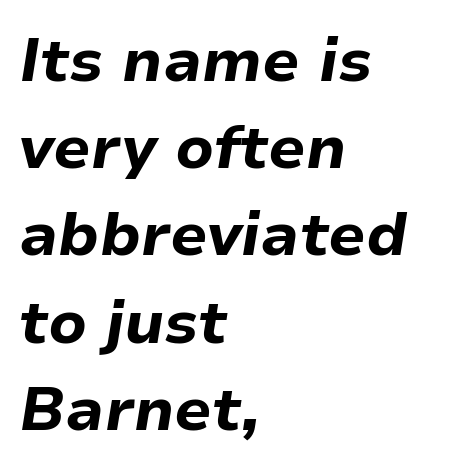
The rows are spaced the way most documents space them. The letters advance in unequal steps, a hallmark of proportional type. Any mark beneath the type? The region is blank. The line texture is even and compact thanks to regular tracking. Each line starts at the same left margin while the right side varies. The letters are bold, with thick, heavy strokes.
